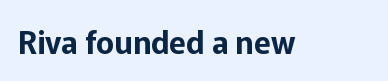
Italic? Not at all — the glyphs are vertical. Descender tails drop into unmarked territory. The glyphs in this specimen are sans serif. Spacing between characters is what you'd get straight out of the box.
